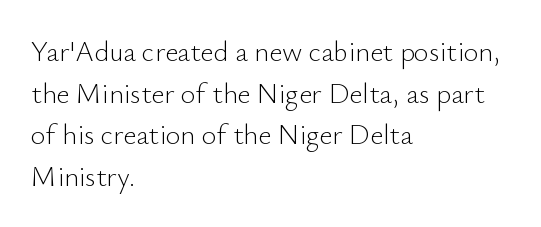
The image shows 28 px light sans-serif type, upright; set left-aligned, normal line spacing (1.49x), normal letter spacing, not underlined; low stroke contrast and a small x-height.
